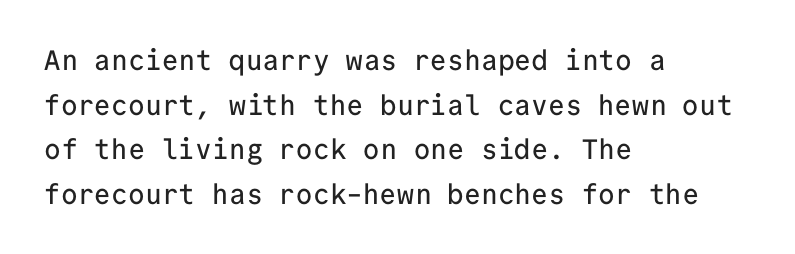
{"serif": "no", "italic": "no", "width": "normal", "stroke_contrast": "low", "x_height": "medium", "monospaced": "yes", "underline": "no", "align": "left", "line_spacing": "normal", "line_spacing_ratio": 1.59, "letter_spacing": "normal", "letter_spacing_em": 0.0, "glyph_px": 28}
